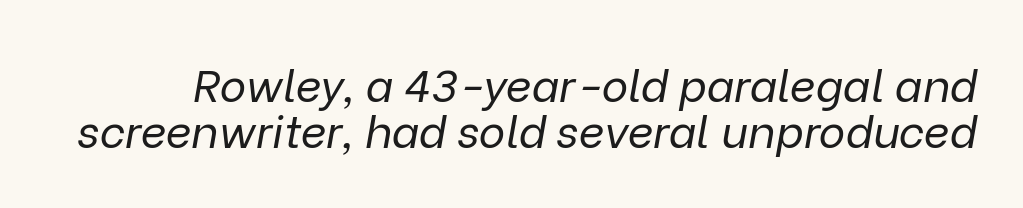
Q: Is the text bold? A: No.
Q: Is the text italic (slanted)? A: Yes, it leans right by about 9 degrees.
Q: Is the text underlined? A: No.
Q: Is the spacing between letters normal or unusually wide? A: Normal.
Q: Is the spacing between lines tight, normal or loose? A: Tight.
Q: Width (condensed, normal, or wide)? A: Normal.
Q: Stroke contrast? A: Low.
Q: x-height? A: Medium.
Q: Monospaced? A: No.
